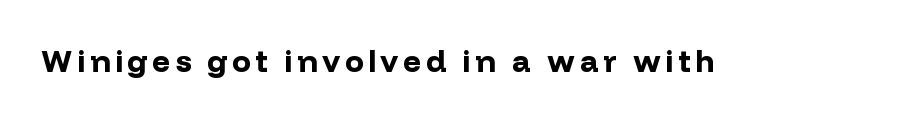
{"serif": "no", "italic": "no", "bold": "yes", "weight": "bold", "width": "normal", "stroke_contrast": "low", "x_height": "medium", "monospaced": "no", "underline": "no", "glyph_px": 31}
